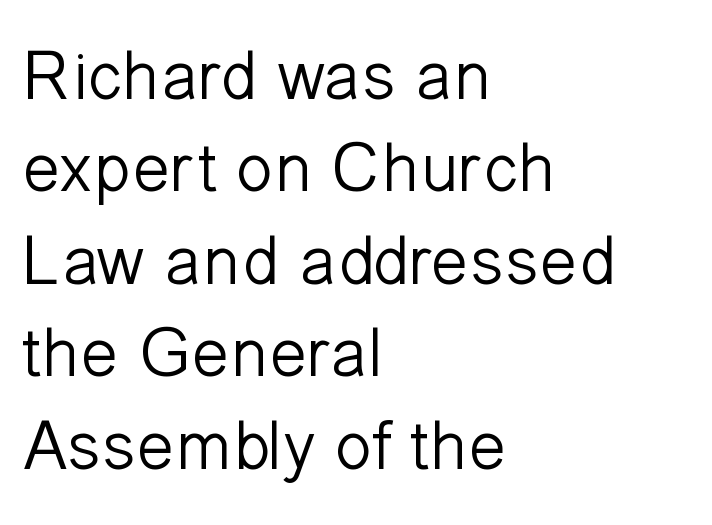
{"serif": "no", "italic": "no", "bold": "no", "weight": "light", "width": "normal", "stroke_contrast": "low", "x_height": "medium", "monospaced": "no", "underline": "no", "align": "left", "line_spacing": "normal", "line_spacing_ratio": 1.32, "letter_spacing": "normal", "letter_spacing_em": 0.0, "glyph_px": 70}
